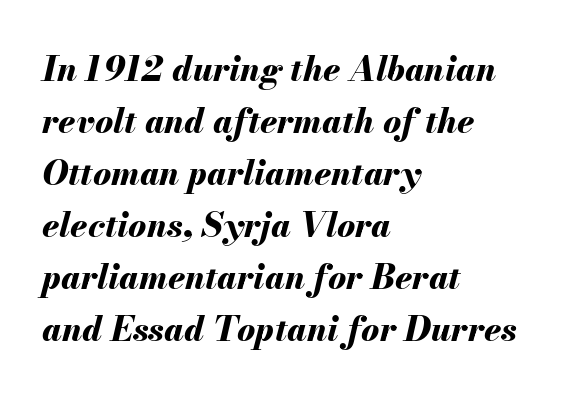
Q: Is the text bold? A: Yes.
Q: Is the text italic (slanted)? A: Yes, it leans right by about 13 degrees.
Q: Is the text underlined? A: No.
Q: How is the paragraph aligned? A: Left-aligned.
Q: Is the spacing between letters normal or unusually wide? A: Normal.
Q: Is the spacing between lines tight, normal or loose? A: Normal.
Q: Width (condensed, normal, or wide)? A: Normal.
Q: Stroke contrast? A: Medium.
Q: x-height? A: Small.
Q: Monospaced? A: No.
